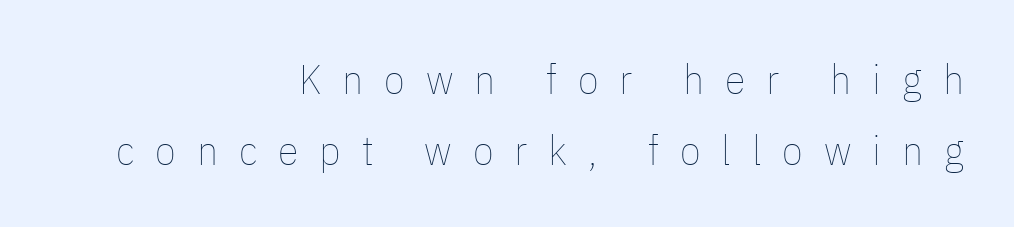
{"italic": "no", "bold": "no", "weight": "thin", "width": "condensed", "stroke_contrast": "low", "x_height": "medium", "monospaced": "no", "underline": "no", "align": "right", "line_spacing": "normal", "line_spacing_ratio": 1.69, "letter_spacing": "wide", "letter_spacing_em": 0.5, "glyph_px": 42}
